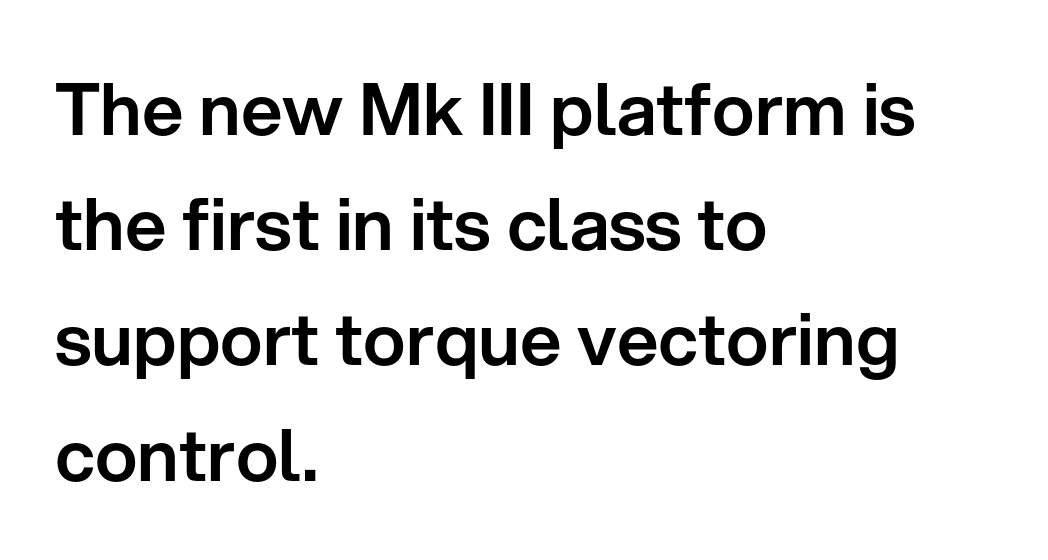
The image shows 72 px sans-serif type, upright; set left-aligned, normal line spacing (1.6x), normal letter spacing, not underlined; low stroke contrast and a medium x-height.
